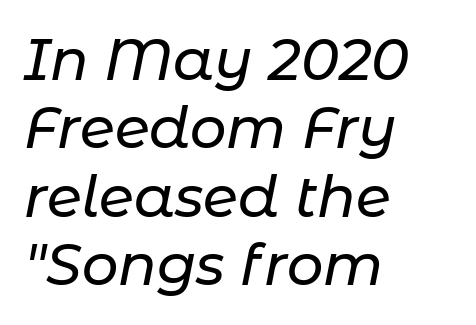
Short and long lines alike share a common starting point at left. Would a proofreader flag this as italicized? Yes. Caption: standard tracking, unaltered. Note the varied advance widths — an 'i' is clearly narrower than an 'm'. Clear beneath every line of the passage.
